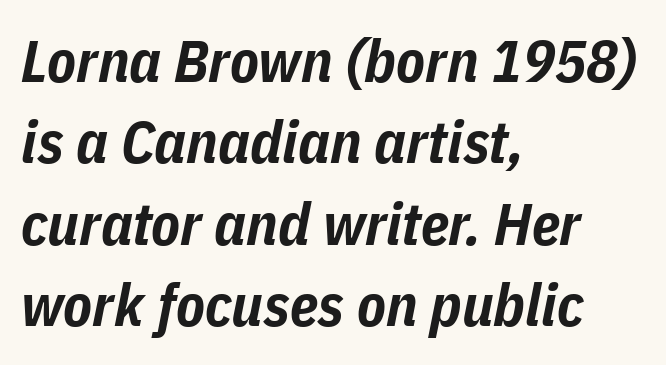
The image shows 59 px bold, condensed type, italic (leaning right); set left-aligned, normal line spacing (1.38x), normal letter spacing, not underlined; low stroke contrast and a medium x-height.
